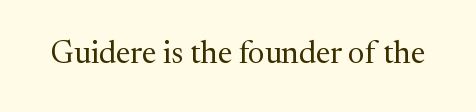
The image shows 31 px regular-weight serif type, upright; set normal letter spacing, not underlined; medium stroke contrast and a medium x-height.
